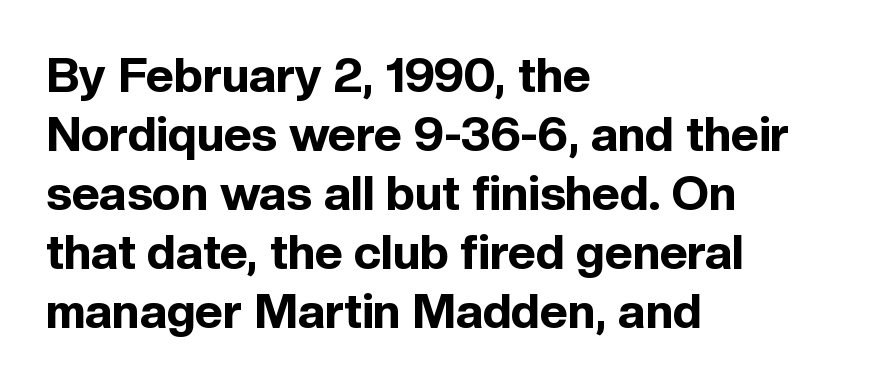
The image shows 48 px bold sans-serif type, upright; set left-aligned, line spacing 1.23x, normal letter spacing, not underlined; a medium x-height.
